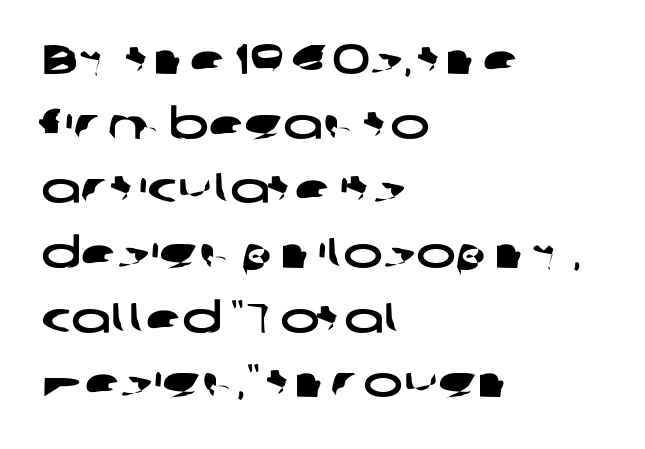
The image shows 42 px wide sans-serif type; set left-aligned, normal line spacing (1.54x), normal letter spacing, not underlined; low stroke contrast and a medium x-height.
